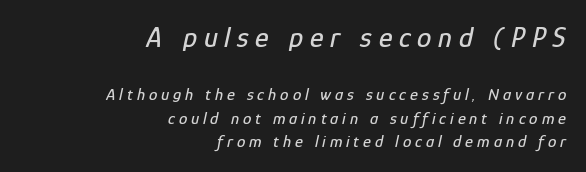
{"italic": "yes", "lean": "right", "slant_degrees": 12, "width": "condensed", "stroke_contrast": "low", "x_height": "medium", "monospaced": "no", "underline": "no", "align": "right", "line_spacing": "normal", "line_spacing_ratio": 1.4, "letter_spacing": "wide", "letter_spacing_em": 0.23, "larger_block": "first", "size_ratio": 1.71, "glyph_px": 29}
